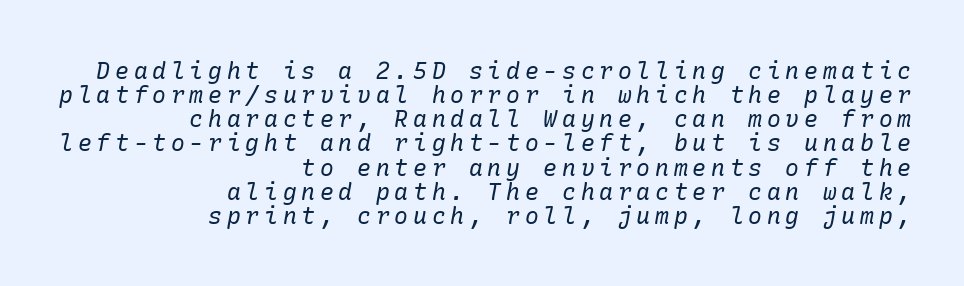
{"italic": "yes", "lean": "right", "slant_degrees": 10, "bold": "no", "underline": "no", "align": "right", "line_spacing": "tight", "line_spacing_ratio": 1.05, "letter_spacing": "wide", "letter_spacing_em": 0.21, "glyph_px": 23}
